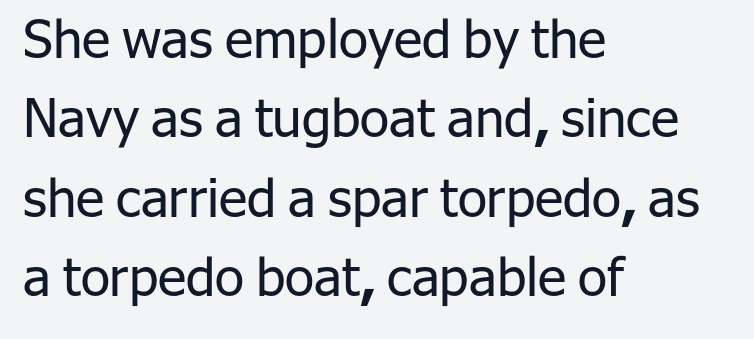
Does extra space separate the letters? No, they use regular spacing. Casual observation: everything's shoved over to the left. The rendering uses a moderate line-height, typical for paragraphs. Letterform terminals end flat and unadorned throughout the passage.
